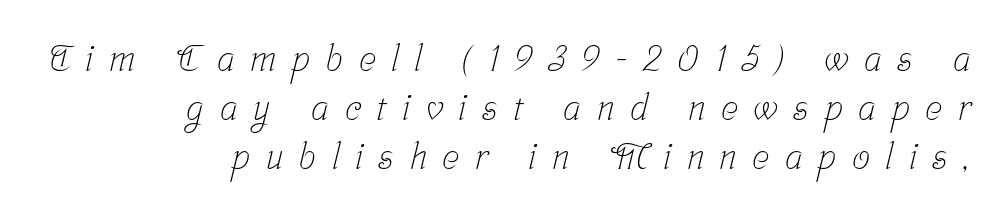
{"serif": "yes", "bold": "no", "weight": "light", "width": "condensed", "stroke_contrast": "low", "x_height": "medium", "monospaced": "no", "underline": "no", "align": "right", "line_spacing": "normal", "line_spacing_ratio": 1.36, "letter_spacing": "wide", "letter_spacing_em": 0.43, "glyph_px": 36}
